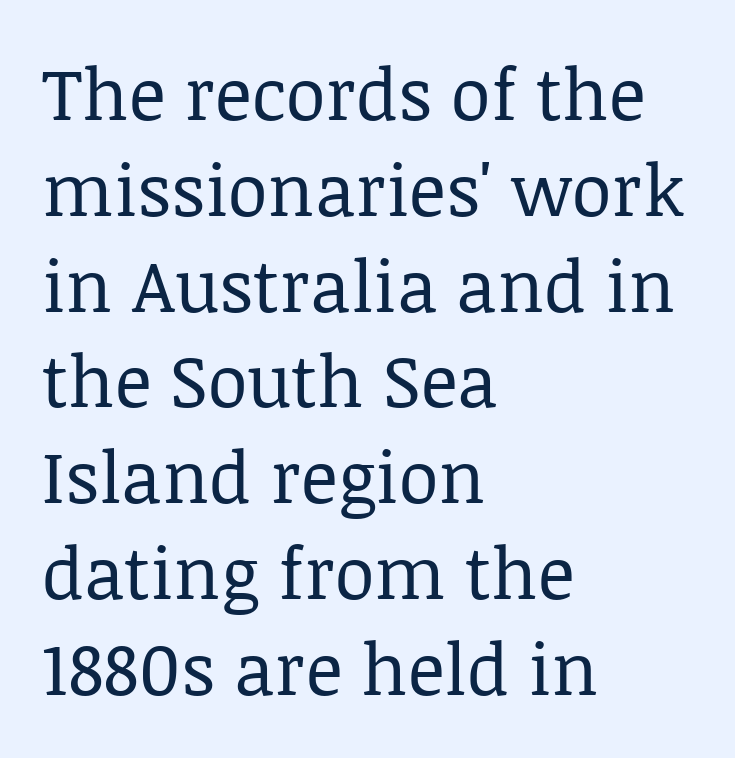
Q: Is the text bold? A: No.
Q: Is the text italic (slanted)? A: No, it is upright.
Q: Is the typeface a serif or a sans-serif typeface? A: Serif.
Q: Is the text underlined? A: No.
Q: How is the paragraph aligned? A: Left-aligned.
Q: Is the spacing between letters normal or unusually wide? A: Normal.
Q: Is the spacing between lines tight, normal or loose? A: Normal.
Q: Width (condensed, normal, or wide)? A: Normal.
Q: Stroke contrast? A: Low.
Q: x-height? A: Large.
Q: Monospaced? A: No.
